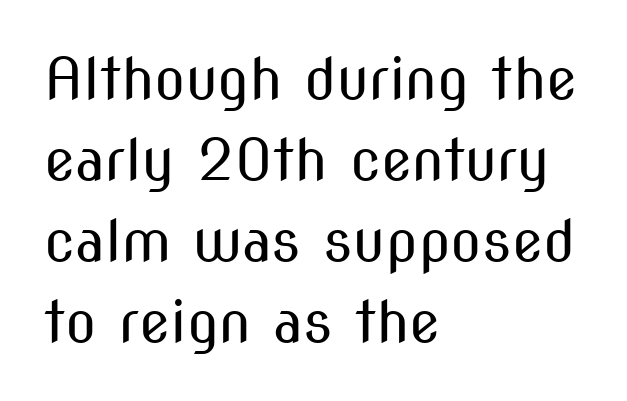
Q: Is the text bold? A: No.
Q: Is the text italic (slanted)? A: No, it is upright.
Q: Is the typeface a serif or a sans-serif typeface? A: Sans-serif.
Q: Is the text underlined? A: No.
Q: How is the paragraph aligned? A: Left-aligned.
Q: Is the spacing between letters normal or unusually wide? A: Normal.
Q: Is the spacing between lines tight, normal or loose? A: Normal.
Q: Width (condensed, normal, or wide)? A: Condensed.
Q: Stroke contrast? A: Medium.
Q: x-height? A: Medium.
Q: Monospaced? A: No.
